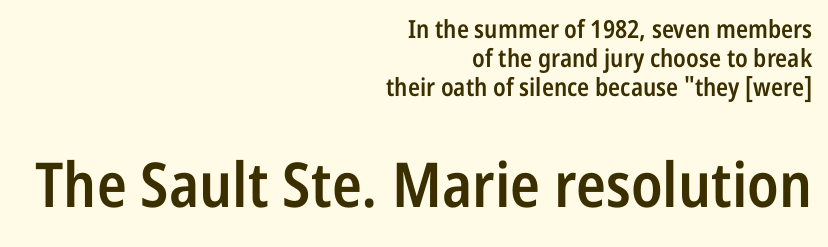
Q: Is the text bold? A: Semi-bold.
Q: Is the text italic (slanted)? A: No, it is upright.
Q: Is the typeface a serif or a sans-serif typeface? A: Sans-serif.
Q: Is the text underlined? A: No.
Q: How is the paragraph aligned? A: Right-aligned.
Q: Is the spacing between letters normal or unusually wide? A: Normal.
Q: Which block of text is set in a larger size, the first (top) or the second (bottom)? A: The second (bottom) one.
Q: Width (condensed, normal, or wide)? A: Condensed.
Q: Stroke contrast? A: Low.
Q: x-height? A: Medium.
Q: Monospaced? A: No.
